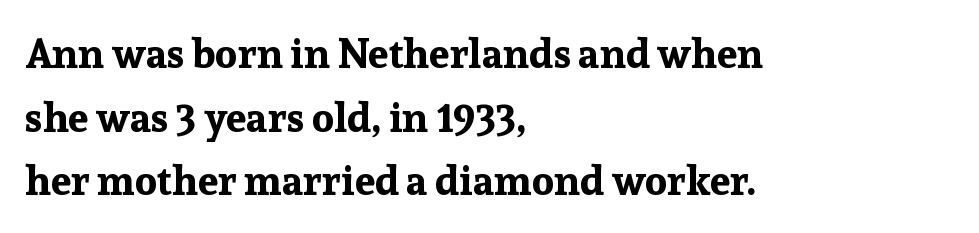
Is this a fixed-width face? No — the glyphs have proportional, varying widths. Quick note: underline off. Does the weight exceed regular? Yes, all the way to bold. The font's upright variant was chosen for this text. The rendering keeps characters at their native spacing. Alignment: flush left.
